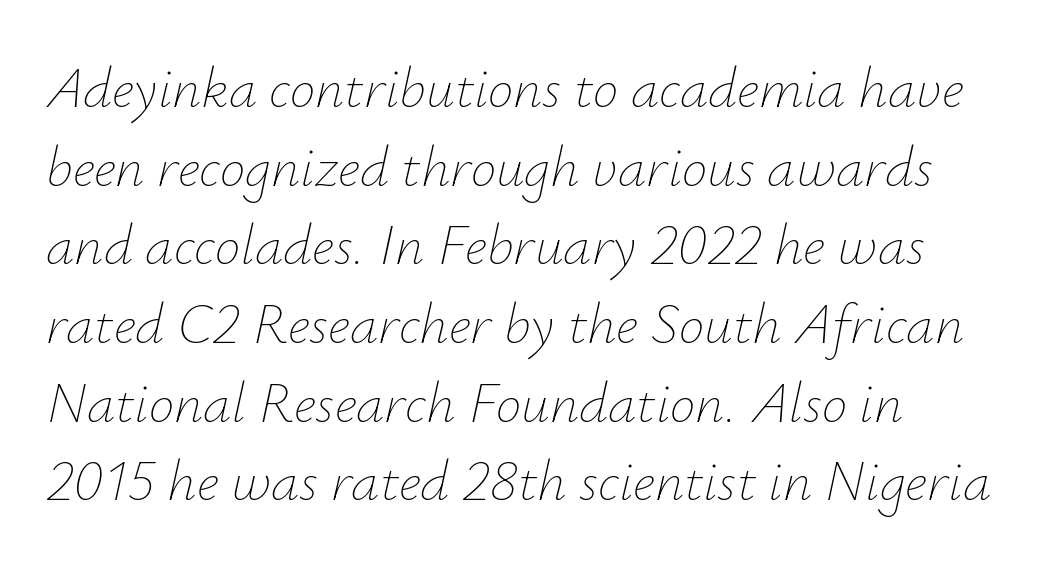
Q: Is the text bold? A: No.
Q: Is the text italic (slanted)? A: Yes, it leans right by about 12 degrees.
Q: Is the text underlined? A: No.
Q: Is the spacing between letters normal or unusually wide? A: Normal.
Q: Is the spacing between lines tight, normal or loose? A: Normal.
Q: Width (condensed, normal, or wide)? A: Normal.
Q: Stroke contrast? A: Low.
Q: x-height? A: Small.
Q: Monospaced? A: No.
